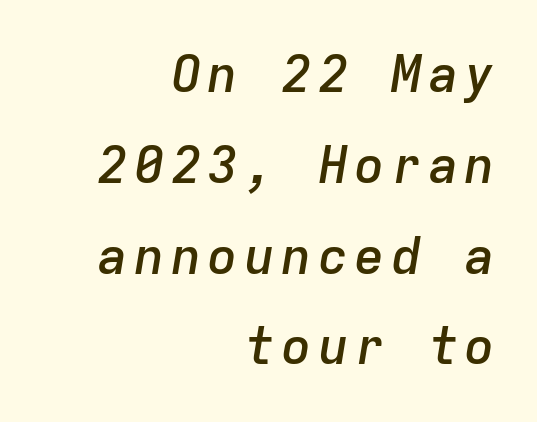
The space beneath each line is pristine and unruled. Compared with an ordinary text face, these strokes are moderately heavier — a semibold. The letters march in equal steps, a hallmark of fixed-pitch type. The face used here has a pronounced slope to its letters. The rag falls on the left side of this text block.
